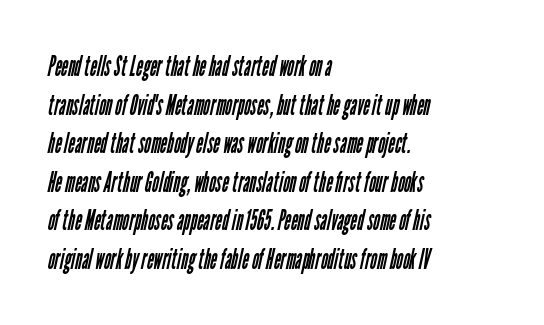
The image shows 29 px regular-weight, condensed sans-serif type; set left-aligned, normal line spacing (1.33x), normal letter spacing, not underlined; low stroke contrast and a medium x-height.
